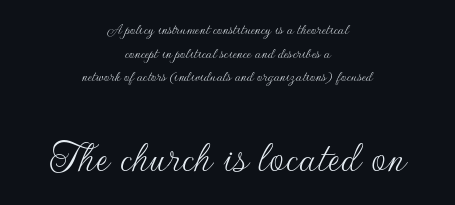
{"serif": "no", "bold": "no", "weight": "thin", "width": "normal", "stroke_contrast": "low", "x_height": "small", "monospaced": "no", "underline": "no", "align": "center", "line_spacing": "normal", "line_spacing_ratio": 1.48, "letter_spacing": "normal", "letter_spacing_em": 0.0, "larger_block": "second", "size_ratio": 2.94, "glyph_px": 47}
